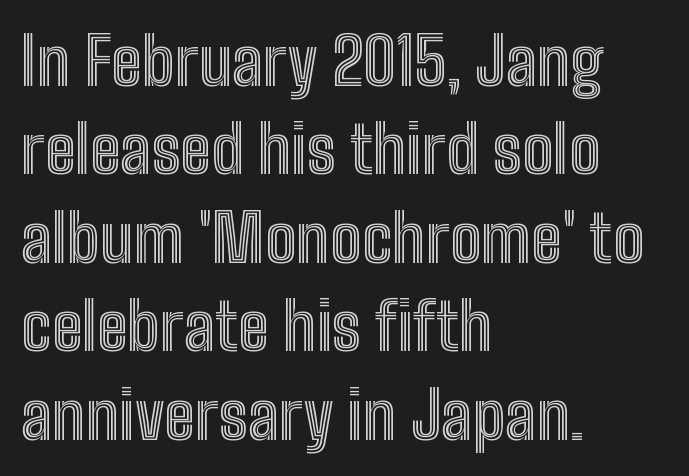
Q: Is the text italic (slanted)? A: No, it is upright.
Q: Is the text underlined? A: No.
Q: How is the paragraph aligned? A: Left-aligned.
Q: Is the spacing between letters normal or unusually wide? A: Normal.
Q: Is the spacing between lines tight, normal or loose? A: Normal.
Q: Width (condensed, normal, or wide)? A: Condensed.
Q: x-height? A: Medium.
Q: Monospaced? A: No.
